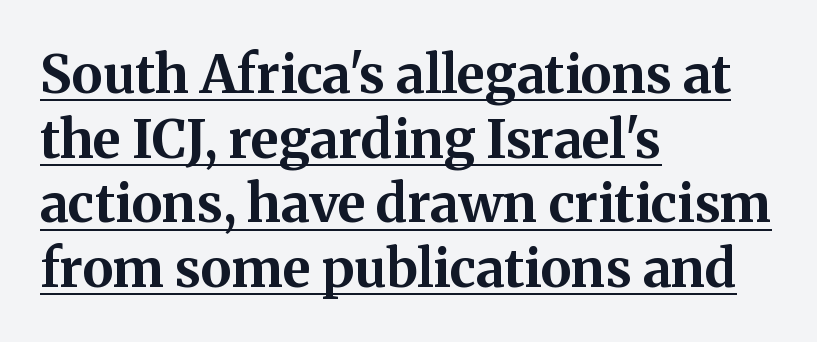
The image shows 53 px bold serif type, upright; set left-aligned, line spacing 1.22x, normal letter spacing, underlined; medium stroke contrast and a medium x-height.
